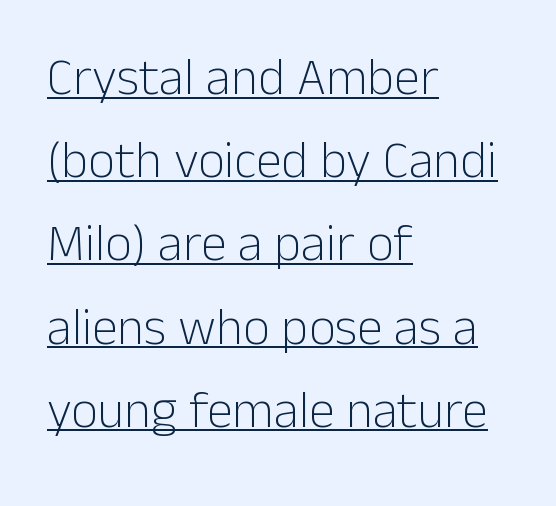
The image shows 52 px light sans-serif type, upright; set left-aligned, normal line spacing (1.6x), normal letter spacing, underlined; low stroke contrast and a medium x-height.
